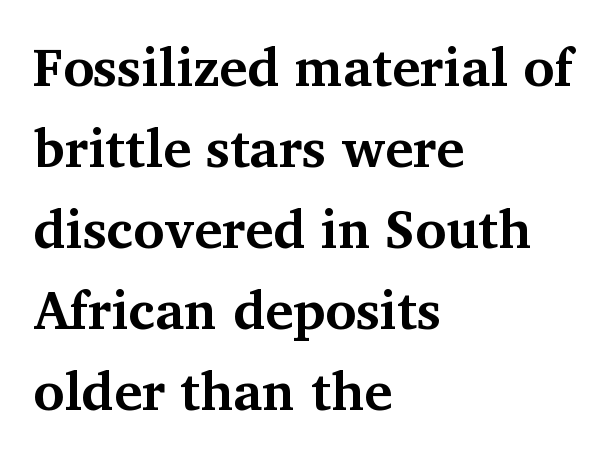
Q: Is the text bold? A: Yes.
Q: Is the text italic (slanted)? A: No, it is upright.
Q: Is the typeface a serif or a sans-serif typeface? A: Serif.
Q: Is the text underlined? A: No.
Q: How is the paragraph aligned? A: Left-aligned.
Q: Is the spacing between letters normal or unusually wide? A: Normal.
Q: Is the spacing between lines tight, normal or loose? A: Normal.
Q: Width (condensed, normal, or wide)? A: Normal.
Q: Stroke contrast? A: Medium.
Q: x-height? A: Medium.
Q: Monospaced? A: No.
